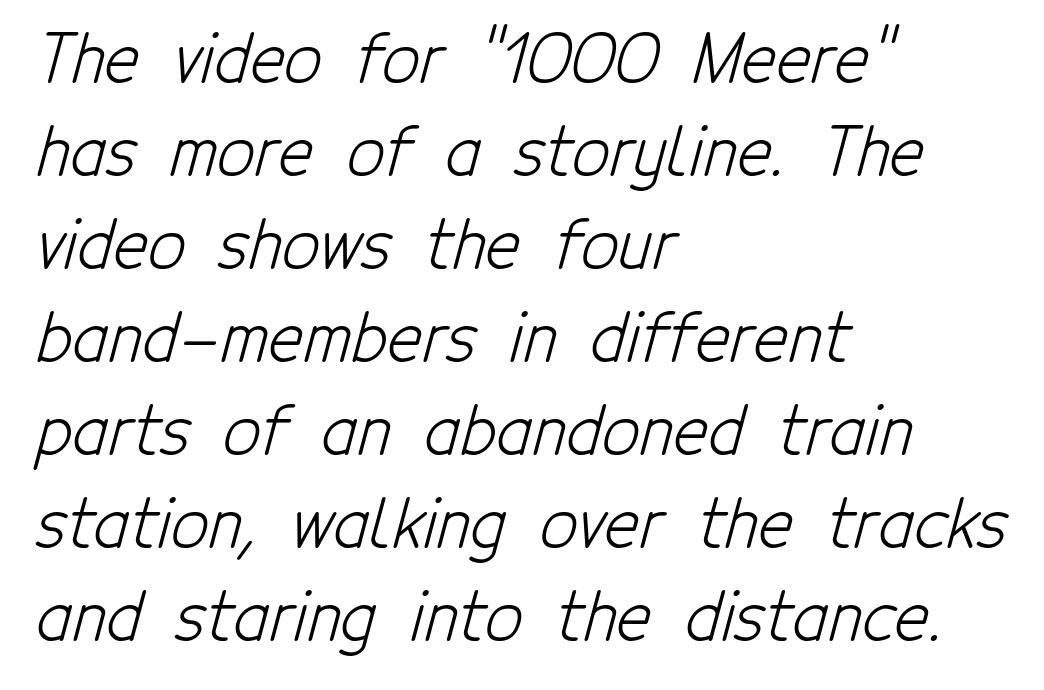
The image shows 66 px light, condensed sans-serif type; set left-aligned, normal line spacing (1.41x), normal letter spacing, not underlined; low stroke contrast and a medium x-height.
